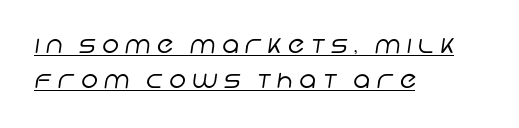
Q: Is the text bold? A: No.
Q: Is the text underlined? A: Yes.
Q: How is the paragraph aligned? A: Left-aligned.
Q: Is the spacing between letters normal or unusually wide? A: Unusually wide.
Q: Is the spacing between lines tight, normal or loose? A: Normal.
